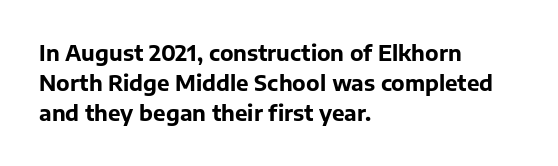
{"italic": "no", "bold": "yes", "underline": "no", "align": "left", "line_spacing": "normal", "line_spacing_ratio": 1.43, "letter_spacing": "normal", "letter_spacing_em": 0.0, "glyph_px": 21}
